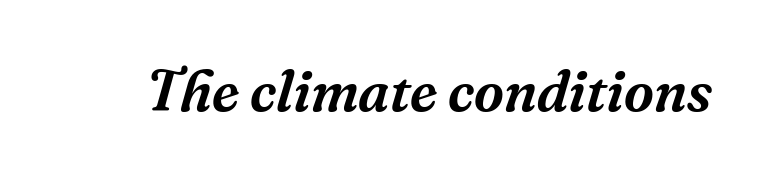
Q: Is the text italic (slanted)? A: Yes, it leans right by about 16 degrees.
Q: Is the typeface a serif or a sans-serif typeface? A: Serif.
Q: Is the text underlined? A: No.
Q: Is the spacing between letters normal or unusually wide? A: Normal.
Q: Width (condensed, normal, or wide)? A: Normal.
Q: Stroke contrast? A: Medium.
Q: x-height? A: Medium.
Q: Monospaced? A: No.
